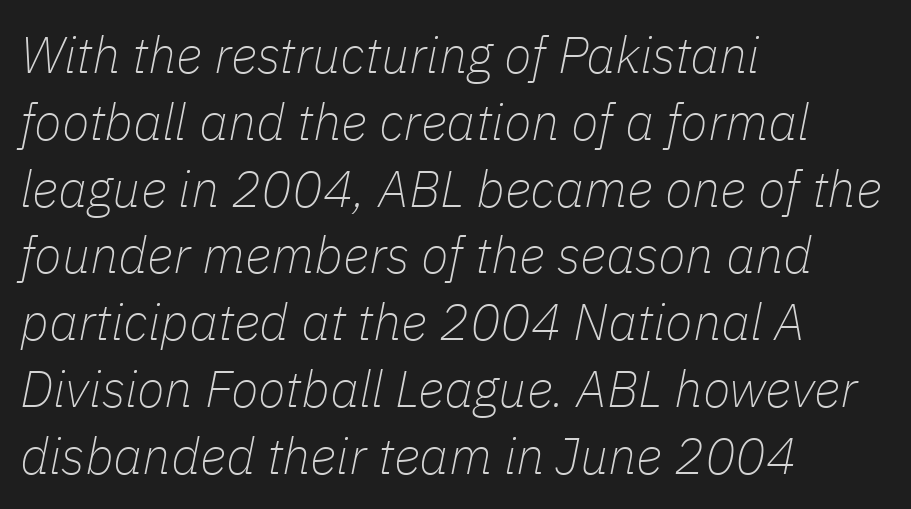
Looks like regular typesetting: each glyph gets only the width it needs. Only glyphs here, with clear space below each row. Observe the ordinary spacing: letters are neighbours, not strangers. This sample is left-justified, so line endings fall wherever the words run out. A light-to-regular cut is what we see here.
